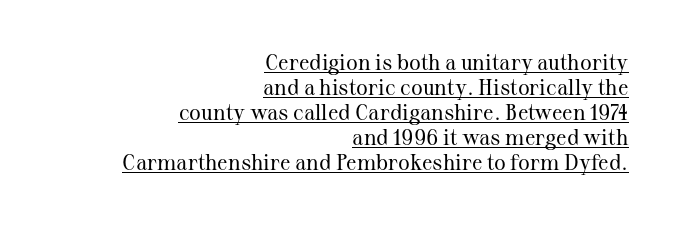
Q: Is the text bold? A: No.
Q: Is the text italic (slanted)? A: No, it is upright.
Q: Is the text underlined? A: Yes.
Q: How is the paragraph aligned? A: Right-aligned.
Q: Is the spacing between letters normal or unusually wide? A: Normal.
Q: Is the spacing between lines tight, normal or loose? A: Tight.
